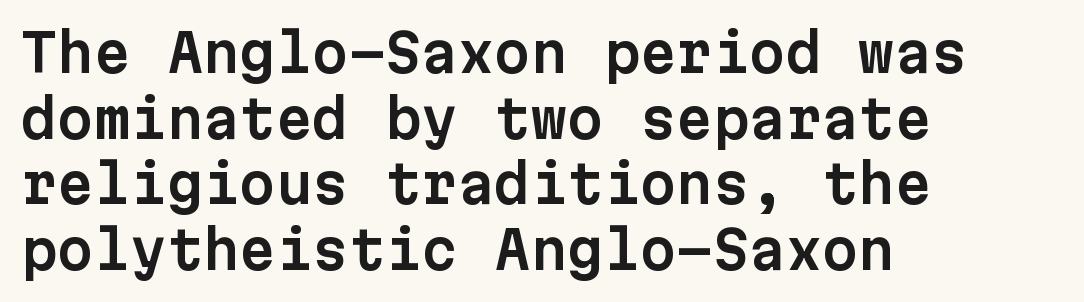
The leading is moderate, giving the passage an even texture. Characters follow at the spacing the type designer built in. Do the letters lean? They stand straight. Letterform terminals end flat and unadorned throughout the passage. Think of a typewriter: that constant character pitch is what you see here.
